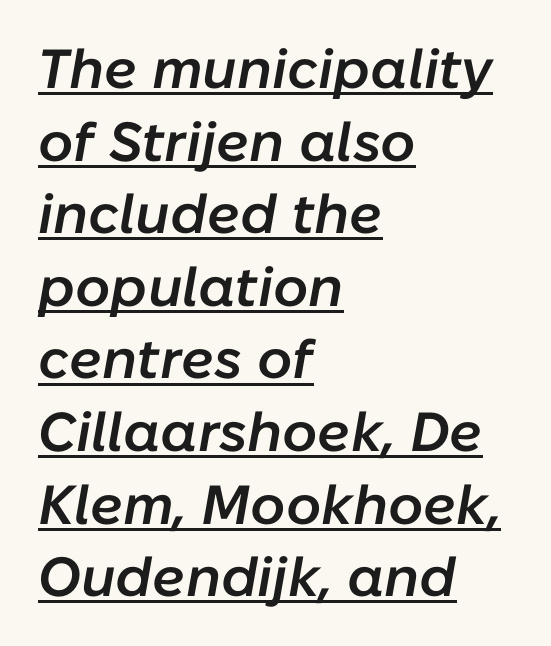
The image shows 55 px semibold type, italic (leaning right); set left-aligned, normal line spacing (1.32x), normal letter spacing, underlined; low stroke contrast and a medium x-height.
